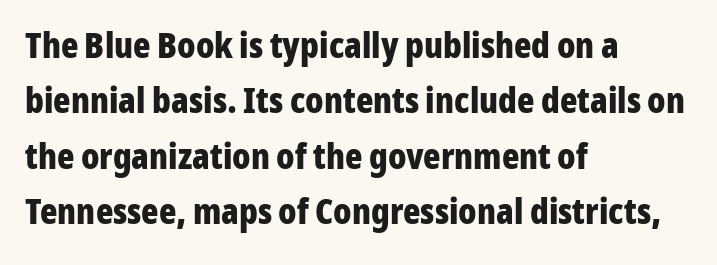
Looks like regular typesetting: each glyph gets only the width it needs. Weight check: bold — yes, fully. Anything drawn beneath the words? Only blank space. Compared with a centered layout, this one pins lines to the left instead. A typesetter would call this zero additional tracking. Is this a sans? Yes — the strokes have no serifs.
